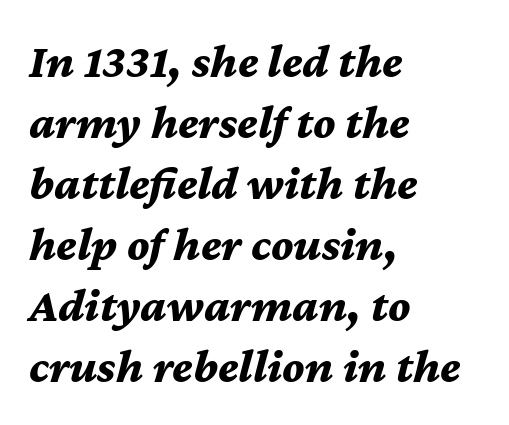
{"italic": "yes", "lean": "right", "slant_degrees": 12, "bold": "yes", "weight": "bold", "width": "normal", "stroke_contrast": "medium", "x_height": "medium", "monospaced": "no", "underline": "no", "align": "left", "line_spacing": "normal", "line_spacing_ratio": 1.27, "letter_spacing": "normal", "letter_spacing_em": 0.0, "glyph_px": 48}
